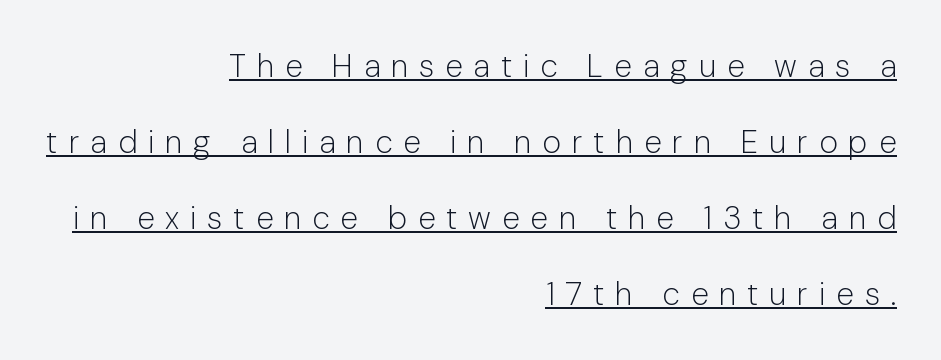
The image shows 32 px light sans-serif type, upright; set right-aligned, loose line spacing (2.37x), unusually wide letter spacing (+0.34 em), underlined; low stroke contrast and a medium x-height.
